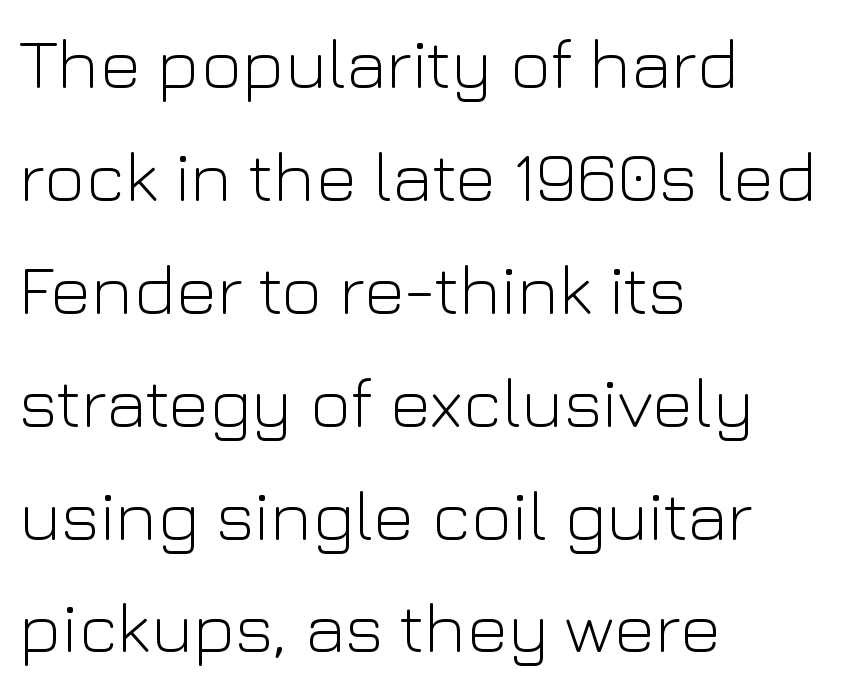
{"serif": "no", "italic": "no", "bold": "no", "weight": "light", "width": "normal", "stroke_contrast": "low", "x_height": "medium", "monospaced": "no", "underline": "no", "align": "left", "line_spacing": "normal", "line_spacing_ratio": 1.59, "letter_spacing": "normal", "letter_spacing_em": 0.0, "glyph_px": 71}
